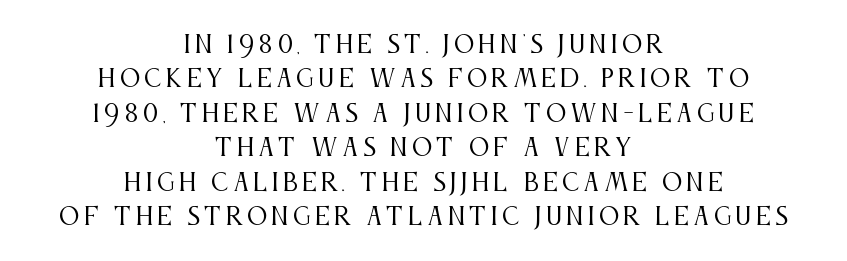
The image shows 23 px text type, upright; set centered, normal line spacing (1.5x), not underlined.
